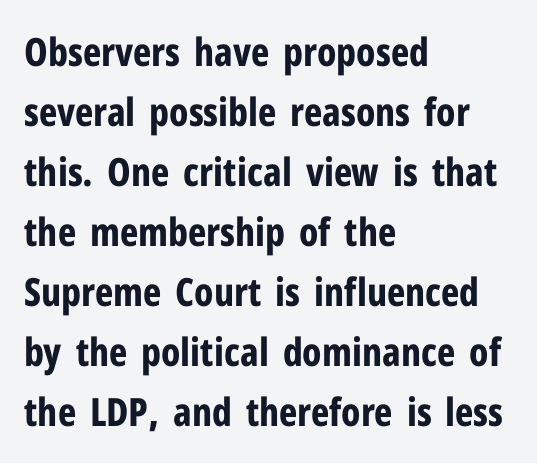
Q: Is the text bold? A: Yes.
Q: Is the text italic (slanted)? A: No, it is upright.
Q: Is the typeface a serif or a sans-serif typeface? A: Sans-serif.
Q: Is the text underlined? A: No.
Q: How is the paragraph aligned? A: Left-aligned.
Q: Is the spacing between letters normal or unusually wide? A: Normal.
Q: Is the spacing between lines tight, normal or loose? A: Normal.
Q: Width (condensed, normal, or wide)? A: Condensed.
Q: Stroke contrast? A: Low.
Q: x-height? A: Medium.
Q: Monospaced? A: No.
